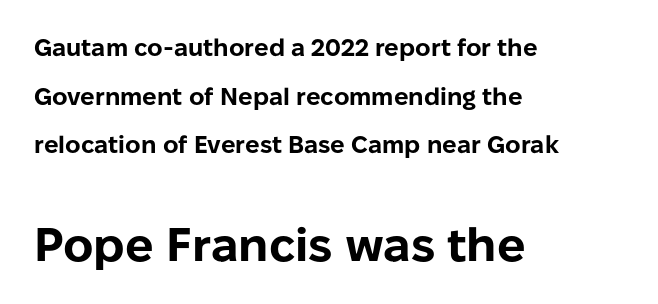
The image shows 47 px bold sans-serif type, upright; set left-aligned, loose line spacing (2.03x), normal letter spacing, not underlined; the second (bottom) block is 1.96x larger; low stroke contrast and a medium x-height.
